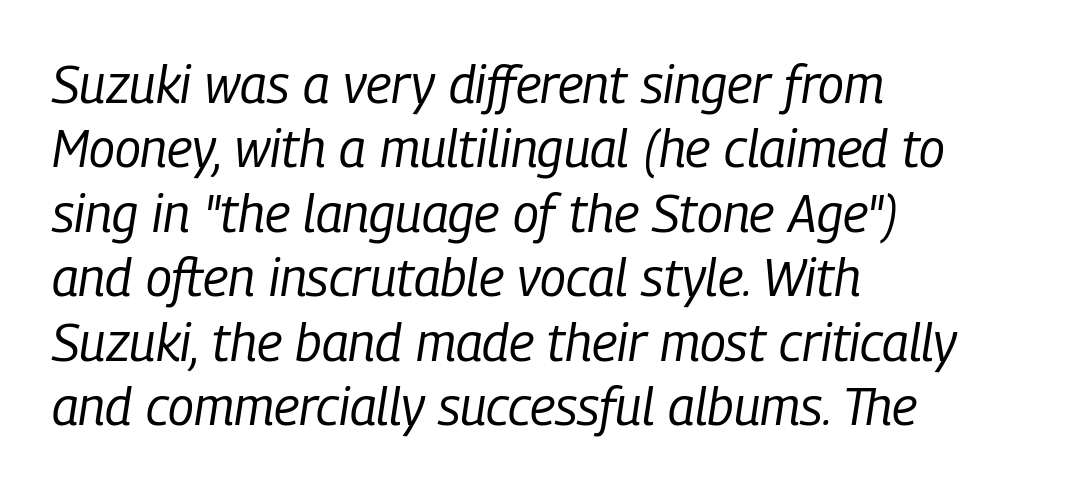
Here the glyphs are tracked normally, forming tight word shapes. If you drew a ruler down the left edge, every line would touch it. Is this a fixed-width face? No — the glyphs have proportional, varying widths. The typography opts for an oblique posture over an upright one. Stems here are at most as thick as an everyday book face.
